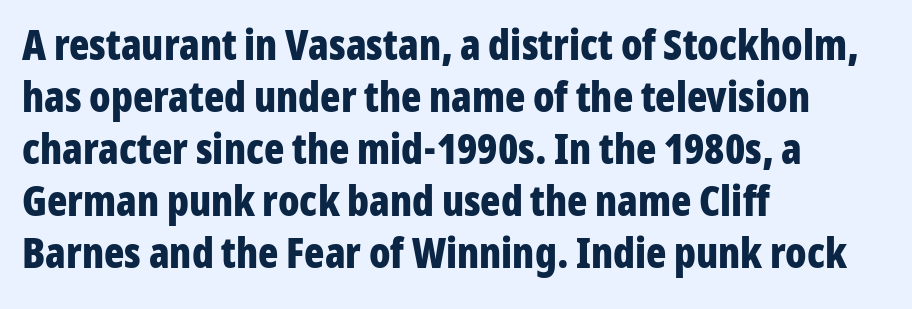
Q: Is the text bold? A: Yes.
Q: Is the text italic (slanted)? A: No, it is upright.
Q: Is the typeface a serif or a sans-serif typeface? A: Sans-serif.
Q: Is the text underlined? A: No.
Q: How is the paragraph aligned? A: Left-aligned.
Q: Is the spacing between letters normal or unusually wide? A: Normal.
Q: Width (condensed, normal, or wide)? A: Condensed.
Q: Stroke contrast? A: Low.
Q: x-height? A: Medium.
Q: Monospaced? A: No.
